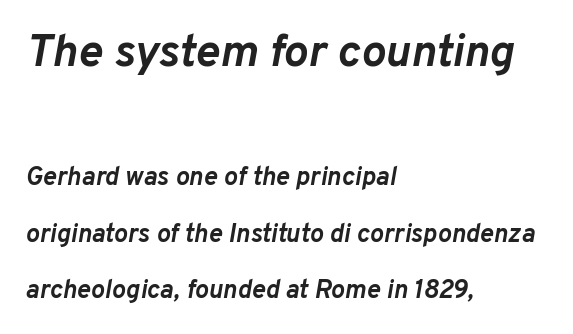
Notice how thick the strokes are: this is what a full bold looks like. Tall strokes in this sample are angled rather than plumb. Interline gaps are noticeably wide in this sample. Spacing verdict: proportional, widths tailored to each character. The words here are not underlined. The face used here is rendered with its standard letterfit.
